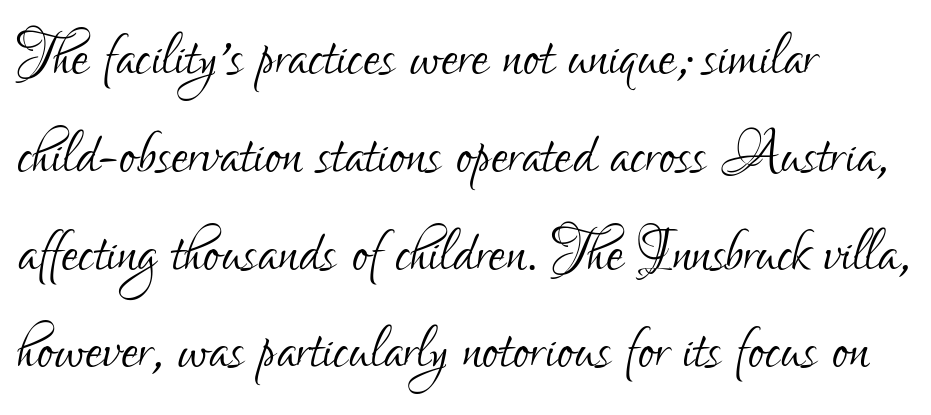
{"serif": "no", "bold": "no", "weight": "light", "width": "condensed", "stroke_contrast": "low", "x_height": "small", "monospaced": "no", "underline": "no", "align": "left", "line_spacing": "normal", "line_spacing_ratio": 1.27, "letter_spacing": "normal", "letter_spacing_em": 0.0, "glyph_px": 77}
